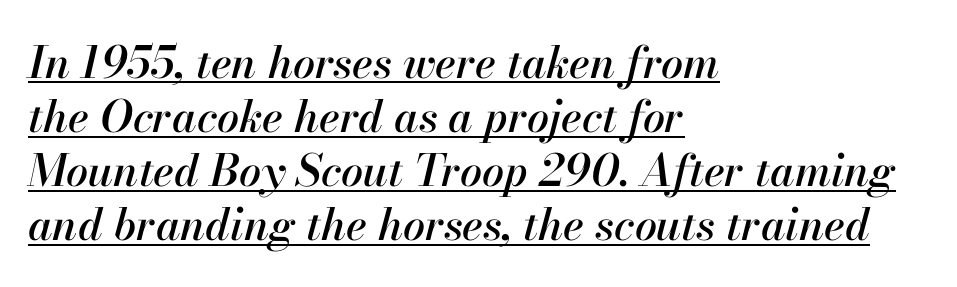
{"italic": "yes", "lean": "right", "slant_degrees": 13, "width": "normal", "stroke_contrast": "high", "x_height": "small", "monospaced": "no", "underline": "yes", "align": "left", "line_spacing_ratio": 1.23, "letter_spacing": "normal", "letter_spacing_em": 0.0, "glyph_px": 44}
